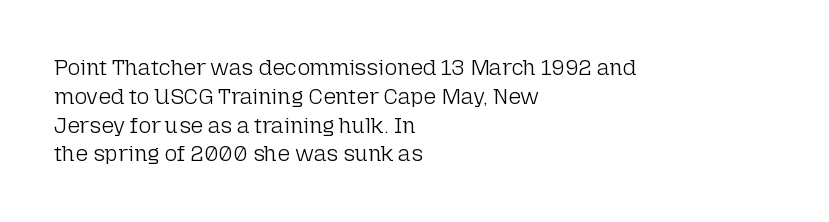
The image shows 22 px text type, upright; set left-aligned, normal line spacing (1.31x), normal letter spacing, not underlined.
